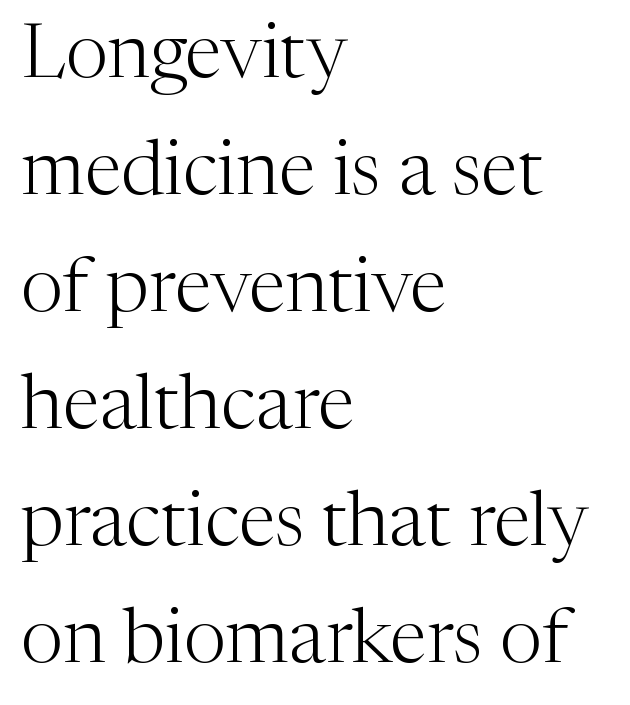
Q: Is the text bold? A: No.
Q: Is the text italic (slanted)? A: No, it is upright.
Q: Is the typeface a serif or a sans-serif typeface? A: Serif.
Q: Is the text underlined? A: No.
Q: How is the paragraph aligned? A: Left-aligned.
Q: Is the spacing between letters normal or unusually wide? A: Normal.
Q: Is the spacing between lines tight, normal or loose? A: Normal.
Q: Width (condensed, normal, or wide)? A: Normal.
Q: Stroke contrast? A: Medium.
Q: x-height? A: Medium.
Q: Monospaced? A: No.
